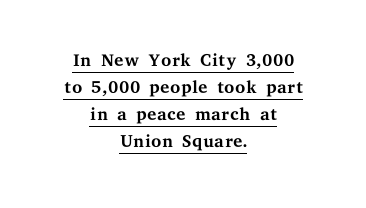
{"italic": "no", "bold": "no", "underline": "yes", "align": "center", "line_spacing": "tight", "line_spacing_ratio": 1.04, "letter_spacing": "normal", "letter_spacing_em": 0.0, "glyph_px": 26}
